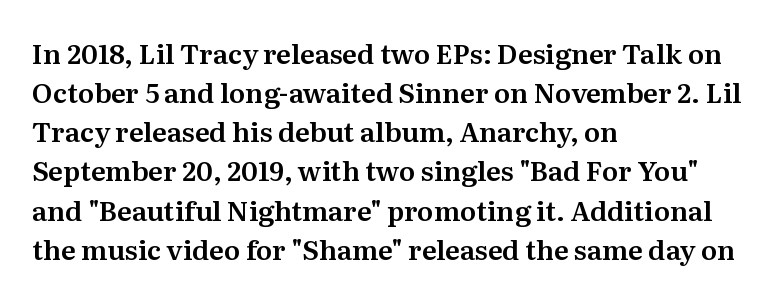
The image shows 27 px text type, upright; set left-aligned, normal line spacing (1.45x), normal letter spacing, not underlined.
